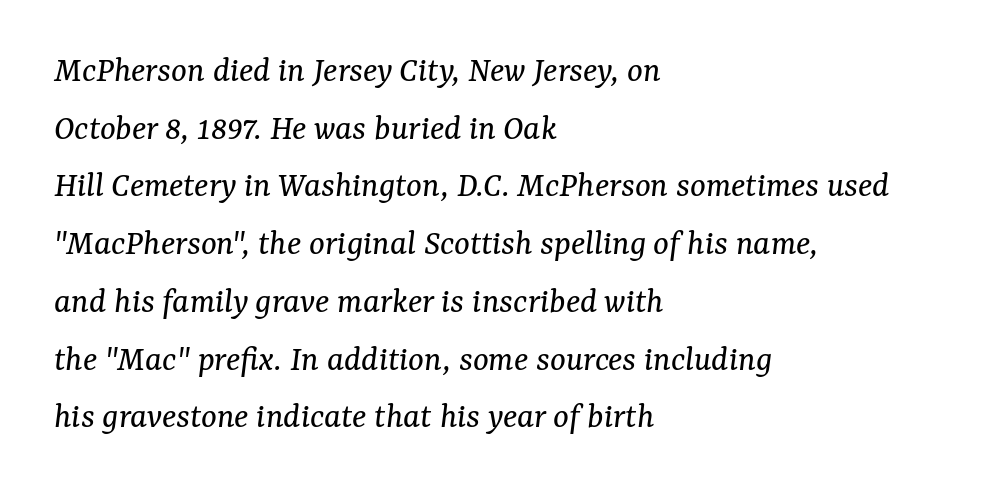
Q: Is the text bold? A: No.
Q: Is the text italic (slanted)? A: Yes, it leans right by about 7 degrees.
Q: Is the typeface a serif or a sans-serif typeface? A: Serif.
Q: Is the text underlined? A: No.
Q: How is the paragraph aligned? A: Left-aligned.
Q: Is the spacing between letters normal or unusually wide? A: Normal.
Q: Is the spacing between lines tight, normal or loose? A: Normal.
Q: Width (condensed, normal, or wide)? A: Normal.
Q: Stroke contrast? A: Medium.
Q: x-height? A: Medium.
Q: Monospaced? A: No.
